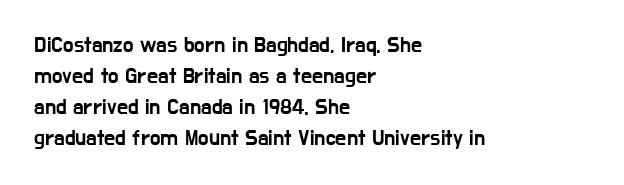
No italicization has been applied; the sample stays upright. The text block is weighted toward the left margin, trailing off unevenly rightward. Each row of text sits above clean, open space. Leading matches the norm, producing a regular column. Nobody touched the tracking dial on this one.
